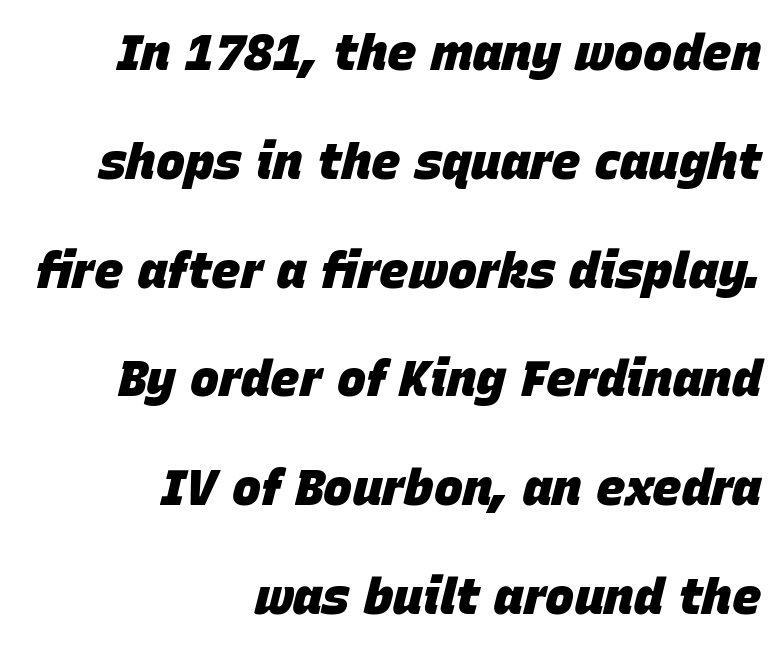
{"italic": "yes", "lean": "right", "slant_degrees": 15, "bold": "yes", "weight": "heavy", "width": "normal", "stroke_contrast": "low", "x_height": "large", "monospaced": "no", "underline": "no", "align": "right", "line_spacing": "loose", "line_spacing_ratio": 2.22, "letter_spacing": "normal", "letter_spacing_em": 0.0, "glyph_px": 49}
